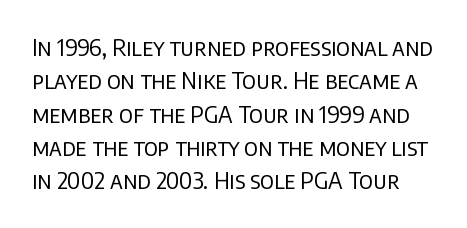
The image shows 23 px text type, upright; set normal line spacing (1.45x), normal letter spacing, not underlined.
